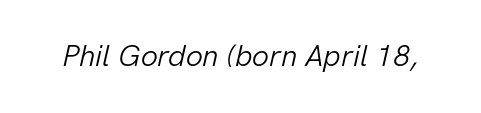
Each word holds together tightly as a unit, with standard inter-letter gaps. Unmarked baselines from the first word to the last. Character widths vary here, with narrow letters taking less room than wide ones. The text carries the slant typical of an italic or oblique font. Compared with a typical body face, this is equally light or lighter still.
